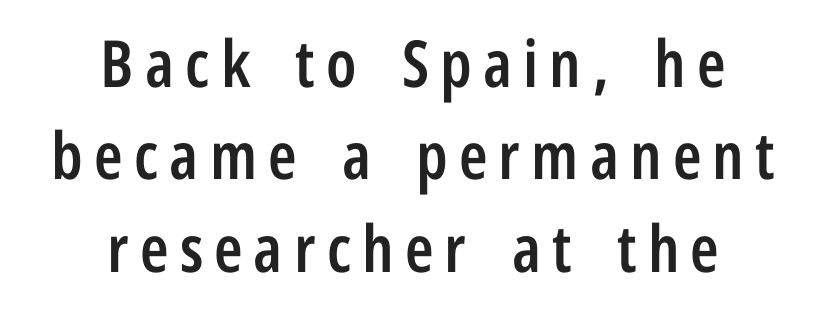
Q: Is the text bold? A: Semi-bold.
Q: Is the text italic (slanted)? A: No, it is upright.
Q: Is the typeface a serif or a sans-serif typeface? A: Sans-serif.
Q: Is the text underlined? A: No.
Q: How is the paragraph aligned? A: Centered.
Q: Is the spacing between lines tight, normal or loose? A: Normal.
Q: Width (condensed, normal, or wide)? A: Condensed.
Q: Stroke contrast? A: Low.
Q: x-height? A: Medium.
Q: Monospaced? A: No.
